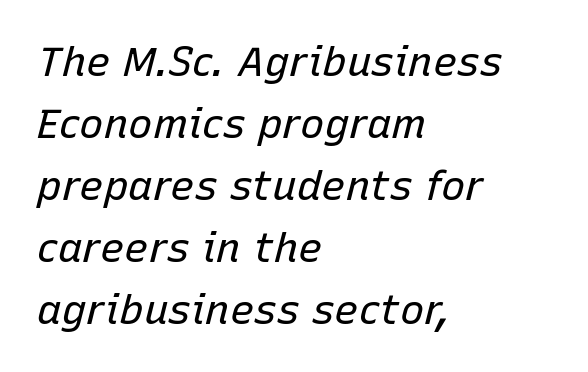
Q: Is the text bold? A: No.
Q: Is the text italic (slanted)? A: Yes, it leans right by about 15 degrees.
Q: Is the text underlined? A: No.
Q: How is the paragraph aligned? A: Left-aligned.
Q: Is the spacing between letters normal or unusually wide? A: Normal.
Q: Is the spacing between lines tight, normal or loose? A: Normal.
Q: Width (condensed, normal, or wide)? A: Normal.
Q: Stroke contrast? A: Low.
Q: x-height? A: Medium.
Q: Monospaced? A: No.
